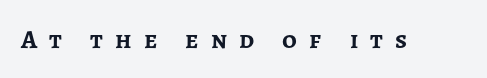
The image shows 26 px bold type, upright; set unusually wide letter spacing (+0.46 em), not underlined.
